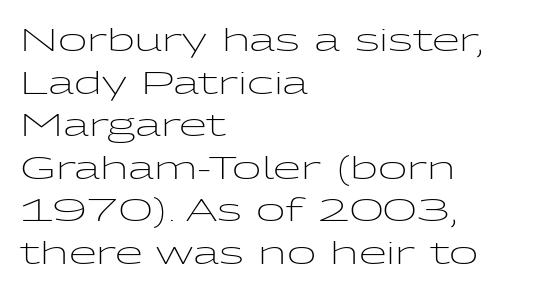
Baseline-to-baseline distance is the conventional proportion of letter height. Proportional: the letters do not fall into vertical columns. The type is set solid horizontally, with unmodified tracking. This is roman type, the default non-slanted kind. Compared with a centered layout, this one pins lines to the left instead.
